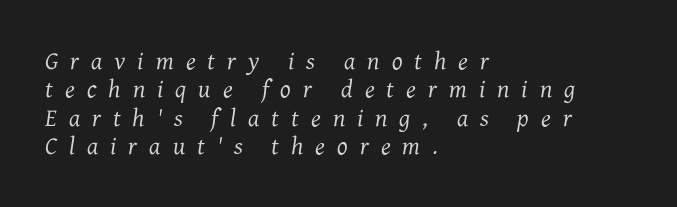
Q: Is the text bold? A: No.
Q: Is the text italic (slanted)? A: Yes, it leans right by about 7 degrees.
Q: Is the text underlined? A: No.
Q: How is the paragraph aligned? A: Left-aligned.
Q: Is the spacing between letters normal or unusually wide? A: Unusually wide.
Q: Is the spacing between lines tight, normal or loose? A: Tight.
